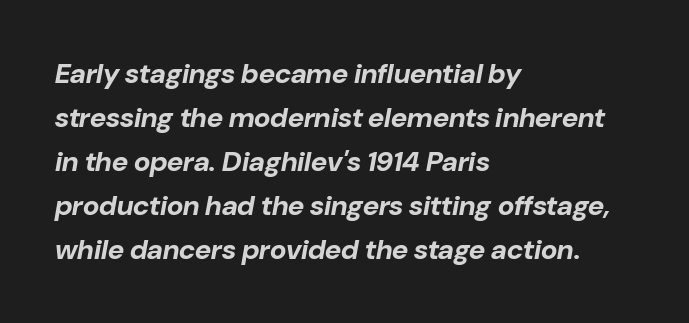
Q: Is the text bold? A: Yes.
Q: Is the text italic (slanted)? A: Yes, it leans right by about 10 degrees.
Q: Is the text underlined? A: No.
Q: How is the paragraph aligned? A: Left-aligned.
Q: Is the spacing between letters normal or unusually wide? A: Normal.
Q: Is the spacing between lines tight, normal or loose? A: Normal.
Q: Width (condensed, normal, or wide)? A: Normal.
Q: Stroke contrast? A: Low.
Q: x-height? A: Medium.
Q: Monospaced? A: No.
